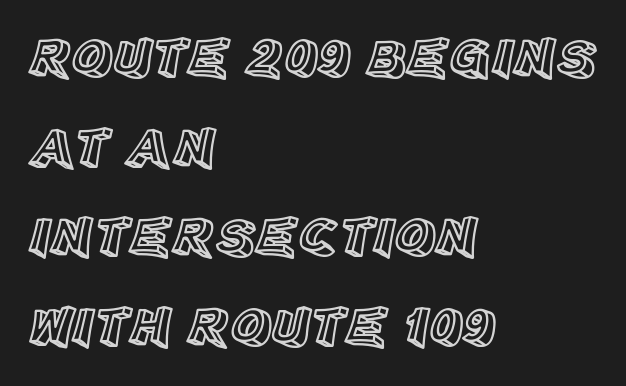
The image shows 56 px text type; set left-aligned, normal line spacing (1.6x), normal letter spacing, not underlined; a large x-height.
